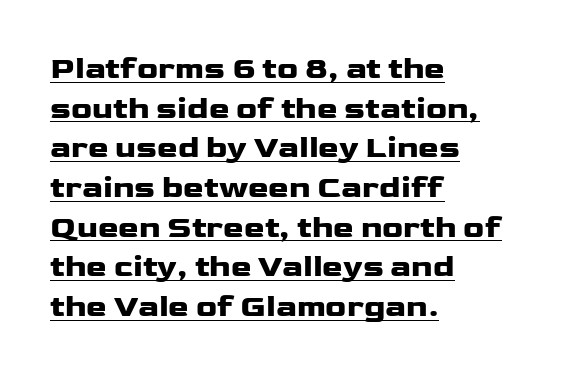
Horizontal bands of white between lines are of average thickness. The letters sit at their default tracking, neither squeezed nor spread. The designer went with a sans here, leaving each stem footless. The lines are quadded left. Emphasis is given by a line drawn under the lettering.
